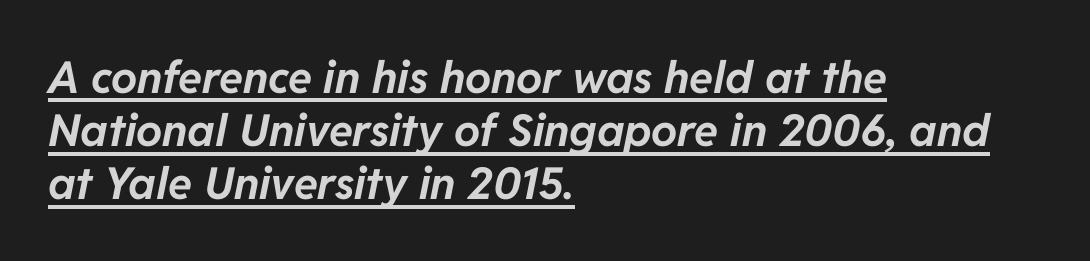
Nothing unusual about the tracking: characters are spaced as the font intends. Each letter keeps its own natural width here, so spacing adapts to shape. Is the type slanted? Yes — the strokes lean at a clear angle. All the whitespace from short lines collects on the right. Pretty heavy lettering here — definitely bold. Underlined type.
